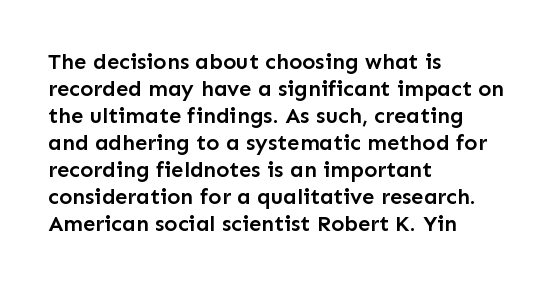
The gap between lines stays unmarked. Casual observation: everything's shoved over to the left. The glyphs have the mass of a demibold cut, below bold. The lettering stays uniformly vertical, giving the passage a roman look. Honestly, the letter spacing is just normal — you wouldn't notice it.
